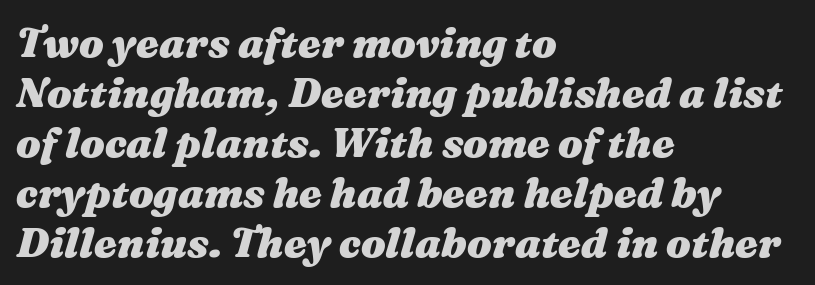
Q: Is the text bold? A: Yes.
Q: Is the text italic (slanted)? A: Yes, it leans right by about 16 degrees.
Q: Is the text underlined? A: No.
Q: How is the paragraph aligned? A: Left-aligned.
Q: Is the spacing between letters normal or unusually wide? A: Normal.
Q: Width (condensed, normal, or wide)? A: Wide.
Q: Stroke contrast? A: Medium.
Q: x-height? A: Medium.
Q: Monospaced? A: No.
